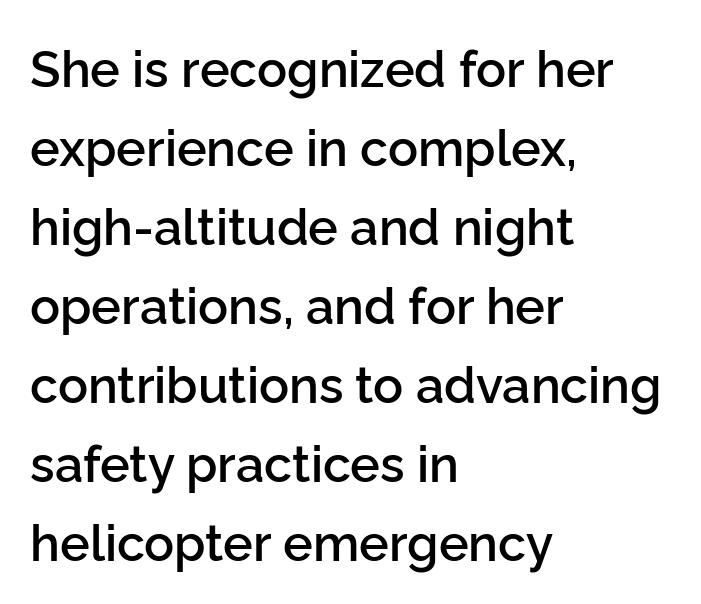
{"serif": "no", "italic": "no", "bold": "semi", "weight": "semibold", "width": "normal", "stroke_contrast": "low", "x_height": "medium", "monospaced": "no", "underline": "no", "align": "left", "line_spacing": "normal", "line_spacing_ratio": 1.58, "letter_spacing": "normal", "letter_spacing_em": 0.0, "glyph_px": 50}
